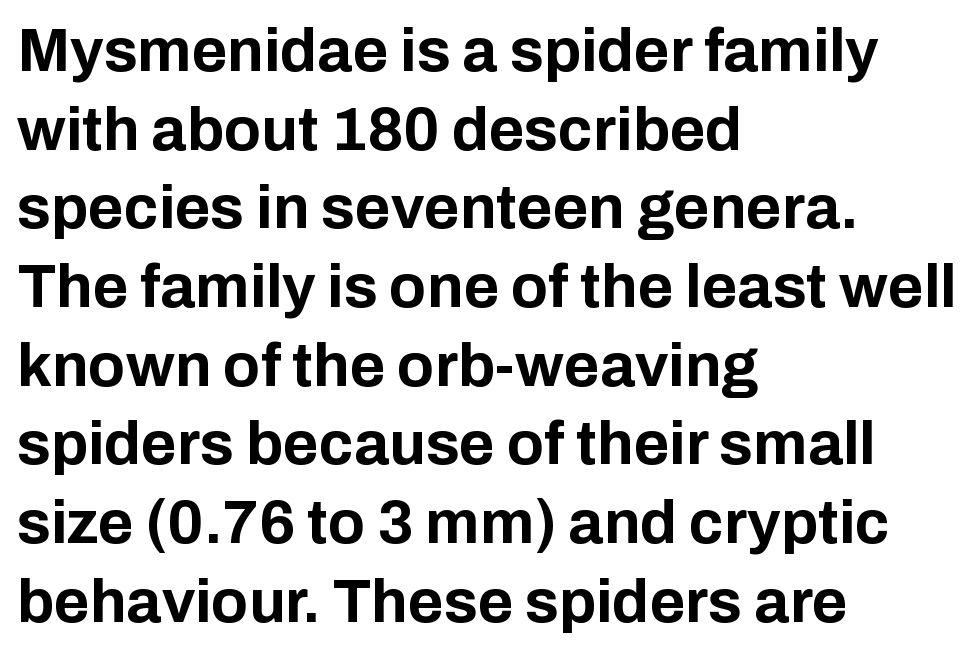
Q: Is the text bold? A: Yes.
Q: Is the text italic (slanted)? A: No, it is upright.
Q: Is the typeface a serif or a sans-serif typeface? A: Sans-serif.
Q: Is the text underlined? A: No.
Q: How is the paragraph aligned? A: Left-aligned.
Q: Is the spacing between letters normal or unusually wide? A: Normal.
Q: Is the spacing between lines tight, normal or loose? A: Normal.
Q: Width (condensed, normal, or wide)? A: Normal.
Q: Stroke contrast? A: Low.
Q: x-height? A: Medium.
Q: Monospaced? A: No.
